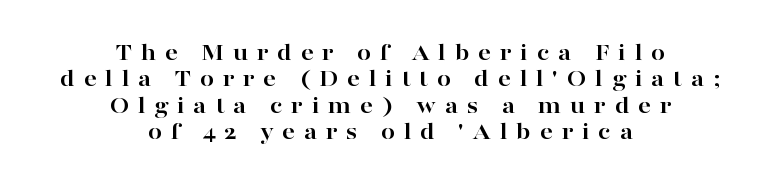
What's the leading like? Squeezed, with rows nearly overlapping. The space directly below the letters is spotless. This rendering uses center alignment, leaving both contours irregular but symmetric. A typesetter would call this heavily tracked-out type. Unlike italic type, these characters show no tilt at all.
